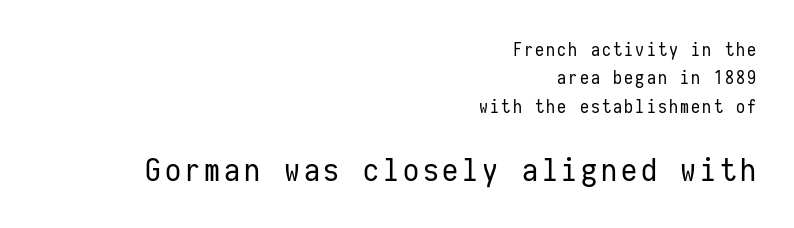
Q: Is the text bold? A: No.
Q: Is the text italic (slanted)? A: No, it is upright.
Q: Is the typeface a serif or a sans-serif typeface? A: Sans-serif.
Q: Is the text underlined? A: No.
Q: How is the paragraph aligned? A: Right-aligned.
Q: Is the spacing between lines tight, normal or loose? A: Normal.
Q: Which block of text is set in a larger size, the first (top) or the second (bottom)? A: The second (bottom) one.
Q: Width (condensed, normal, or wide)? A: Condensed.
Q: Stroke contrast? A: Low.
Q: x-height? A: Medium.
Q: Monospaced? A: Yes.
